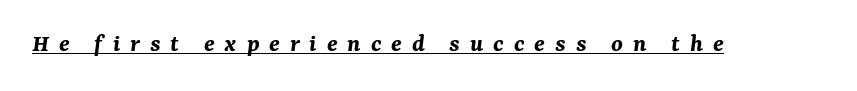
Q: Is the text bold? A: Yes.
Q: Is the text italic (slanted)? A: Yes, it leans right by about 7 degrees.
Q: Is the text underlined? A: Yes.
Q: Is the spacing between letters normal or unusually wide? A: Unusually wide.
